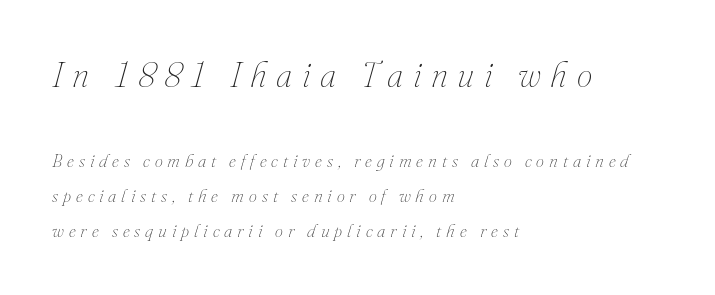
The leading is generous, giving the passage an open texture. If you squint, the top block still reads clearly — it's the larger of the two. On a weight scale, this lands at 450 or below. Caption: expanded tracking, letters set apart. Italic: yes, the glyphs are oblique. You could not count columns in this text — the font is proportionally spaced.
